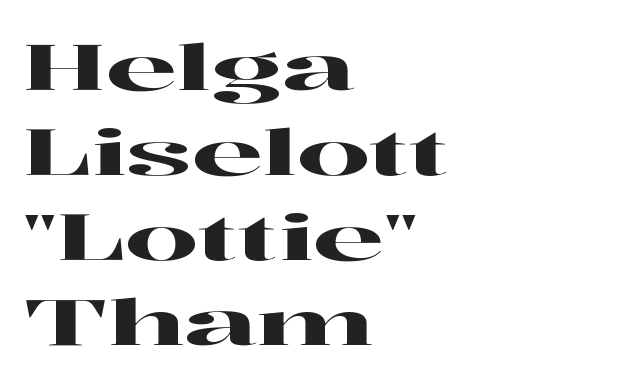
{"serif": "yes", "italic": "no", "width": "wide", "stroke_contrast": "high", "x_height": "medium", "monospaced": "no", "underline": "no", "align": "left", "line_spacing": "normal", "line_spacing_ratio": 1.33, "letter_spacing": "normal", "letter_spacing_em": 0.0, "glyph_px": 64}
